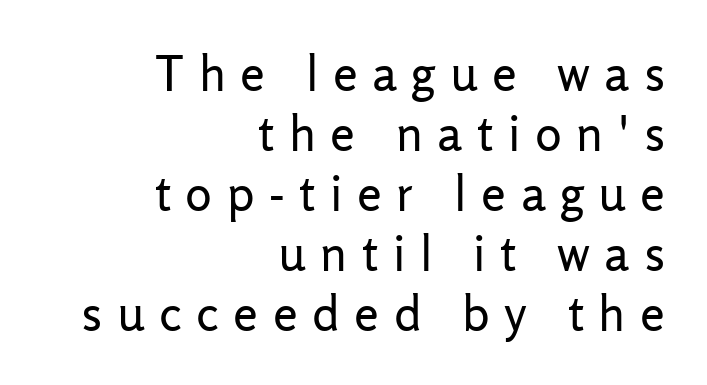
Any mark beneath the type? The region is blank. Reading down the block, your eye finds every line finishing at a fixed right position. Letters have the restrained weight of plain body copy at most. Type style note: lacks serifs. The passage shown is typed in a proportional face where columns would drift. You can tell it's not italic because the verticals are truly vertical.
